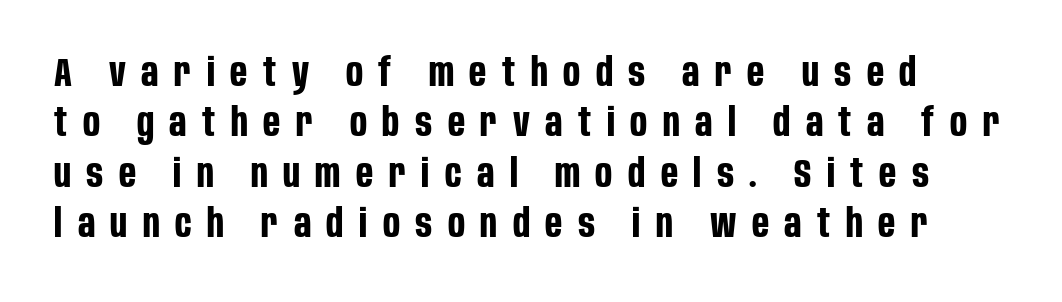
{"serif": "no", "italic": "no", "bold": "yes", "weight": "bold", "width": "condensed", "stroke_contrast": "low", "x_height": "large", "monospaced": "no", "underline": "no", "line_spacing": "normal", "line_spacing_ratio": 1.26, "letter_spacing": "wide", "letter_spacing_em": 0.39, "glyph_px": 40}
